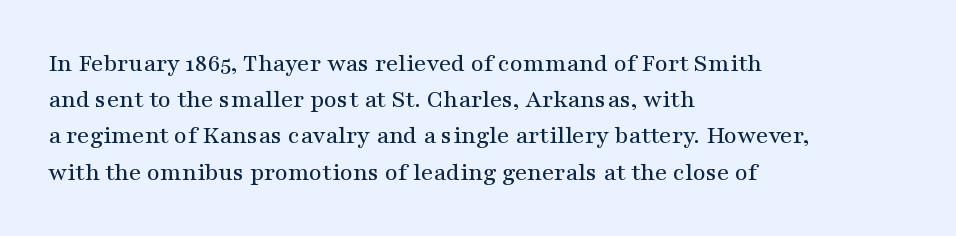
This sample keeps an unexceptional amount of space between lines. Characters follow at the spacing the type designer built in. Leftover space on each line is placed entirely after the last word. Nobody drew a line under any word here. The font's upright variant was chosen for this text.
